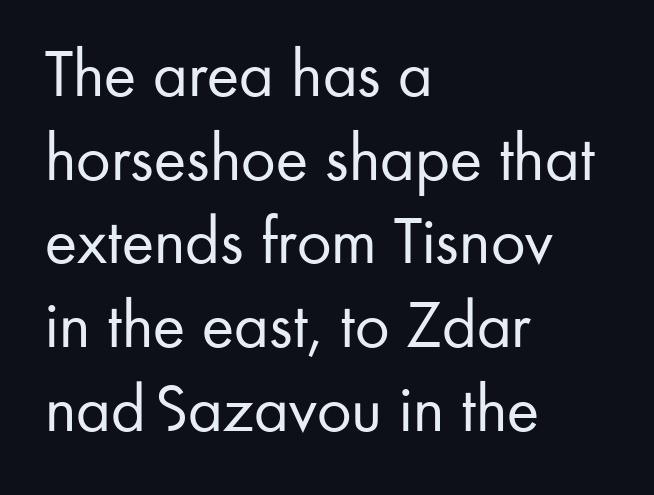
Unlike a traditional serif, this face leaves its strokes unadorned. The text block is weighted toward the left margin, trailing off unevenly rightward. The lettering holds an erect, upright posture throughout. No extra tracking has been applied to these lines. This sample has the flowing, uneven cadence of proportional lettering.
